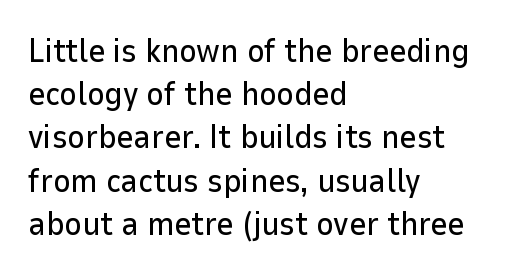
No feet cap the strokes, marking this as sans-serif type. These lines stack with their left ends in a neat column. The lettering holds an erect, upright posture throughout. Think of a printed novel: that variable character pitch is what you see here. The lines sit at an ordinary, default distance from one another. Standard letterfit; no display-style spreading of the glyphs.
